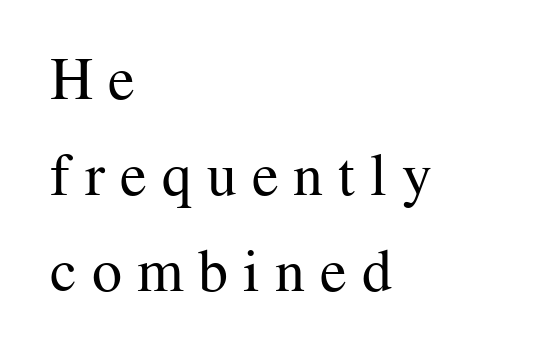
Q: Is the text bold? A: No.
Q: Is the text italic (slanted)? A: No, it is upright.
Q: Is the typeface a serif or a sans-serif typeface? A: Serif.
Q: Is the text underlined? A: No.
Q: How is the paragraph aligned? A: Left-aligned.
Q: Is the spacing between letters normal or unusually wide? A: Unusually wide.
Q: Is the spacing between lines tight, normal or loose? A: Normal.
Q: Width (condensed, normal, or wide)? A: Normal.
Q: Stroke contrast? A: Medium.
Q: x-height? A: Medium.
Q: Monospaced? A: No.
